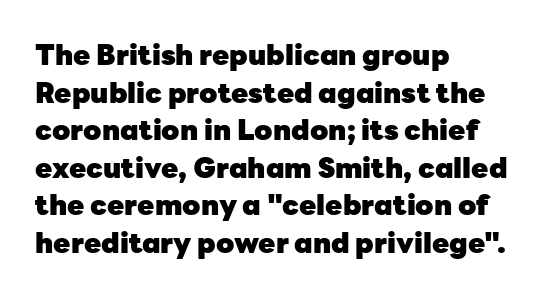
{"serif": "no", "italic": "no", "bold": "yes", "weight": "heavy", "width": "normal", "stroke_contrast": "low", "x_height": "medium", "monospaced": "no", "underline": "no", "align": "left", "line_spacing": "normal", "line_spacing_ratio": 1.34, "letter_spacing": "normal", "letter_spacing_em": 0.0, "glyph_px": 28}
